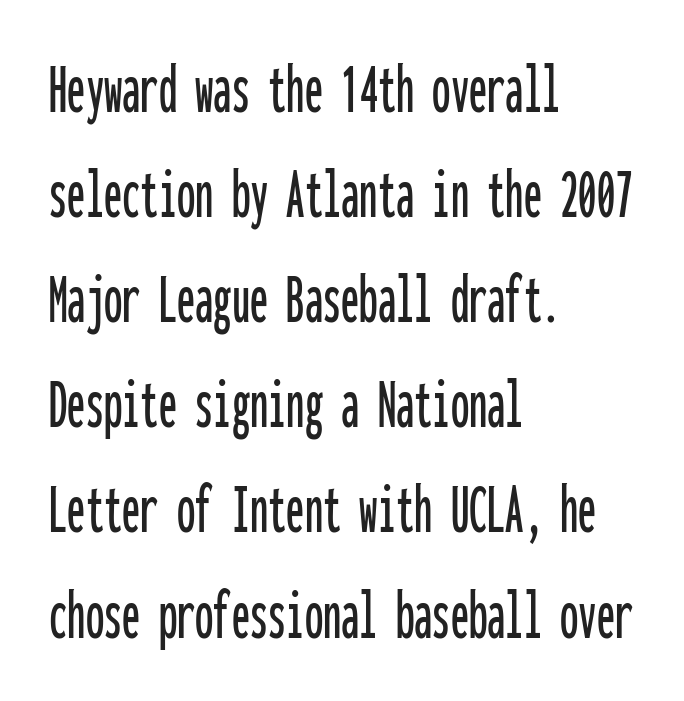
Q: Is the text italic (slanted)? A: No, it is upright.
Q: Is the typeface a serif or a sans-serif typeface? A: Sans-serif.
Q: Is the text underlined? A: No.
Q: How is the paragraph aligned? A: Left-aligned.
Q: Is the spacing between letters normal or unusually wide? A: Normal.
Q: Is the spacing between lines tight, normal or loose? A: Normal.
Q: Width (condensed, normal, or wide)? A: Condensed.
Q: Stroke contrast? A: Low.
Q: x-height? A: Medium.
Q: Monospaced? A: Yes.
